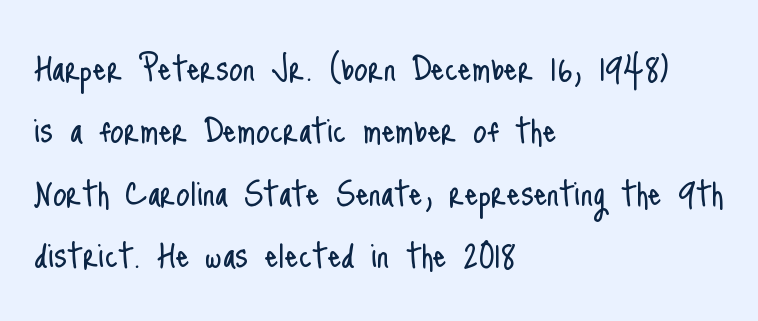
The image shows 43 px light, condensed sans-serif type, upright; set left-aligned, normal line spacing (1.45x), normal letter spacing, not underlined; low stroke contrast and a small x-height.
